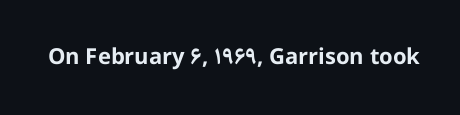
Q: Is the text bold? A: Yes.
Q: Is the text italic (slanted)? A: No, it is upright.
Q: Is the text underlined? A: No.
Q: Is the spacing between letters normal or unusually wide? A: Normal.
